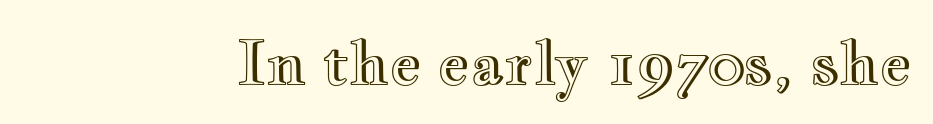
The image shows 61 px wide type, upright; set normal letter spacing, not underlined; a small x-height.
